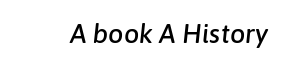
{"italic": "yes", "lean": "right", "slant_degrees": 6, "underline": "no", "letter_spacing": "normal", "letter_spacing_em": 0.0, "glyph_px": 27}
